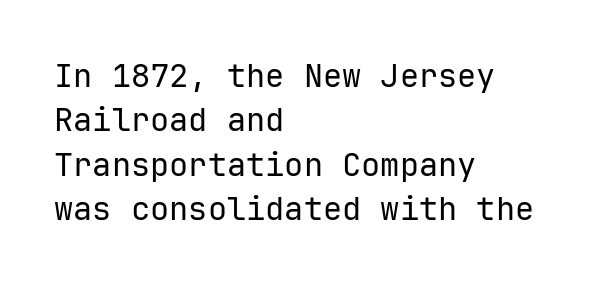
{"serif": "no", "italic": "no", "bold": "no", "weight": "regular", "width": "normal", "stroke_contrast": "low", "x_height": "medium", "monospaced": "yes", "underline": "no", "align": "left", "line_spacing": "normal", "line_spacing_ratio": 1.39, "letter_spacing": "normal", "letter_spacing_em": 0.0, "glyph_px": 32}
